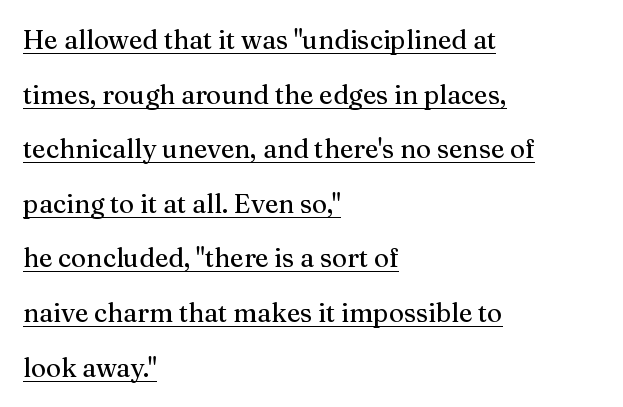
Q: Is the text italic (slanted)? A: No, it is upright.
Q: Is the text underlined? A: Yes.
Q: How is the paragraph aligned? A: Left-aligned.
Q: Is the spacing between letters normal or unusually wide? A: Normal.
Q: Is the spacing between lines tight, normal or loose? A: Loose.
